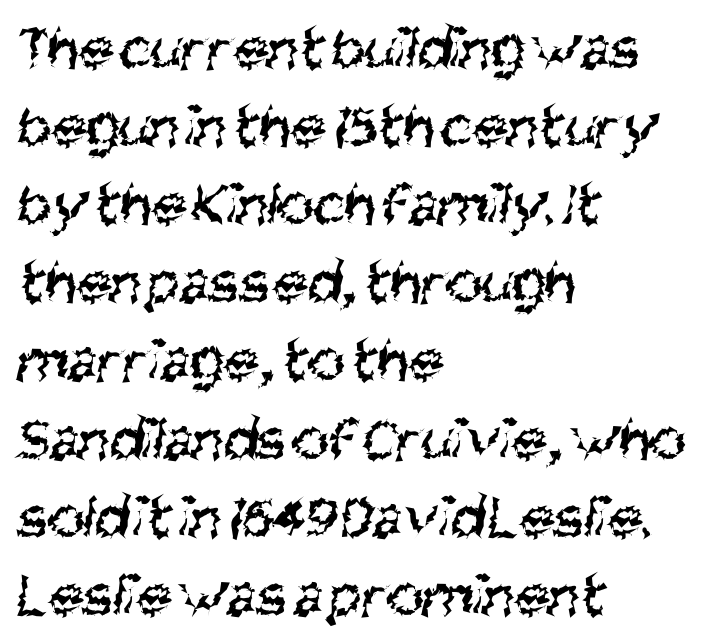
The image shows 63 px regular-weight, condensed sans-serif type; set left-aligned, line spacing 1.24x, normal letter spacing, not underlined; medium stroke contrast and a large x-height.
